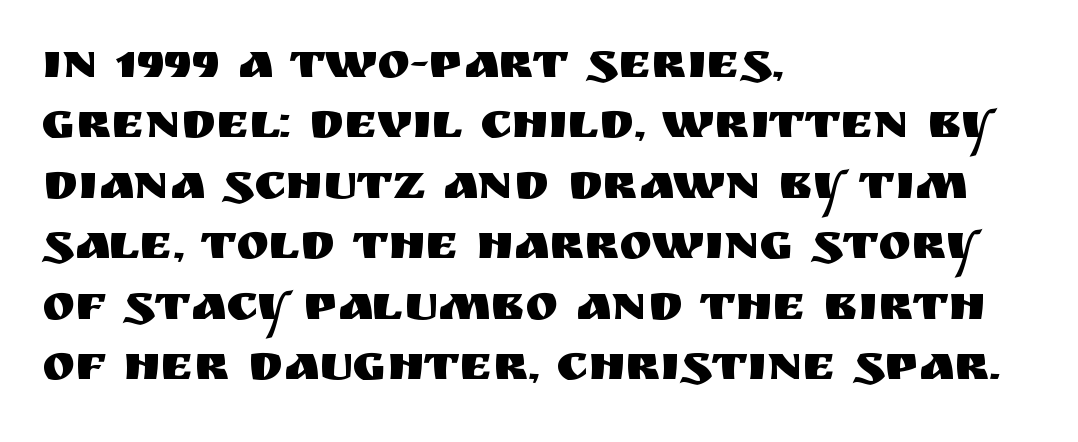
Q: Is the text italic (slanted)? A: No, it is upright.
Q: Is the typeface a serif or a sans-serif typeface? A: Sans-serif.
Q: Is the text underlined? A: No.
Q: How is the paragraph aligned? A: Left-aligned.
Q: Is the spacing between letters normal or unusually wide? A: Normal.
Q: Width (condensed, normal, or wide)? A: Normal.
Q: Stroke contrast? A: Medium.
Q: x-height? A: Large.
Q: Monospaced? A: No.
